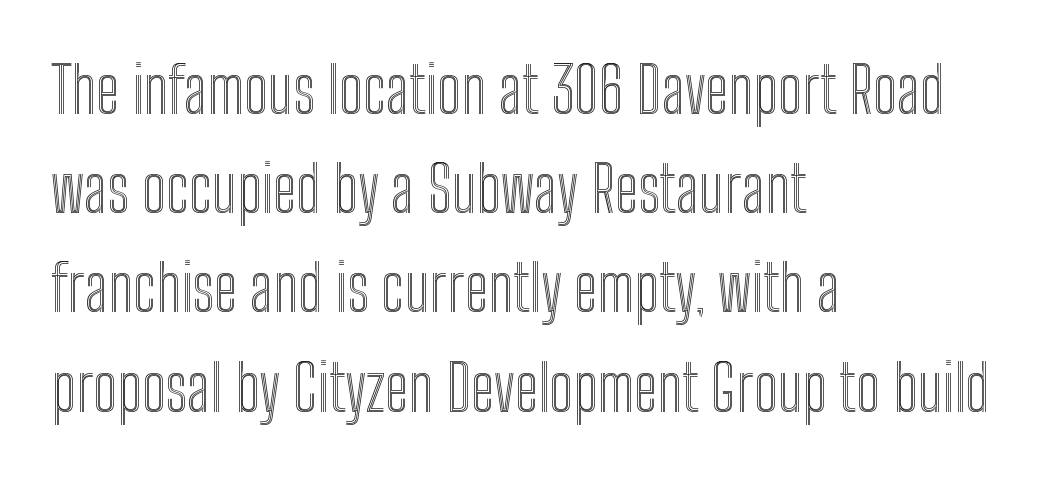
Q: Is the text italic (slanted)? A: No, it is upright.
Q: Is the text underlined? A: No.
Q: How is the paragraph aligned? A: Left-aligned.
Q: Is the spacing between letters normal or unusually wide? A: Normal.
Q: Is the spacing between lines tight, normal or loose? A: Normal.
Q: Width (condensed, normal, or wide)? A: Condensed.
Q: x-height? A: Medium.
Q: Monospaced? A: No.
